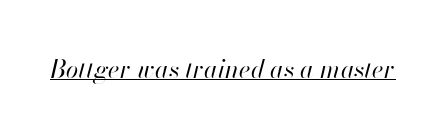
Notice how the stems are inclined rather than vertical — that's the hallmark of italics. A quiet, ordinary-to-light weight characterises the typeface. You could call the tracking neutral — neither tight nor loose. Underlining? Definitely there.
